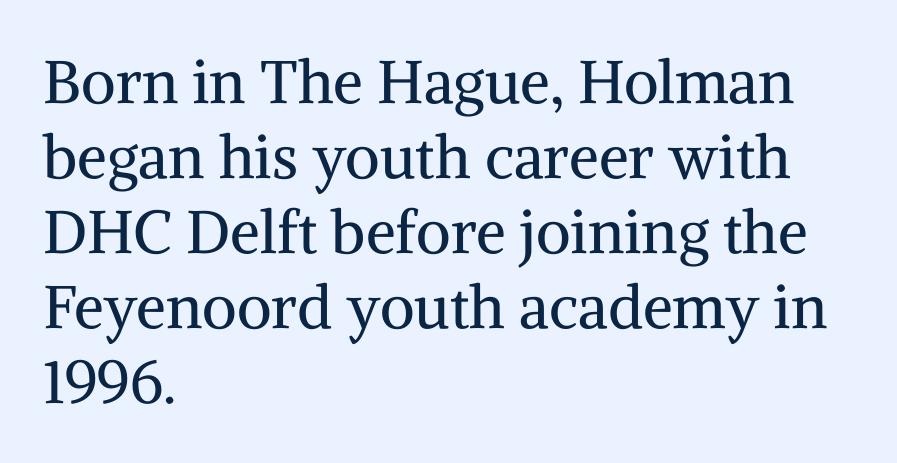
{"serif": "yes", "italic": "no", "bold": "no", "weight": "regular", "width": "normal", "stroke_contrast": "medium", "x_height": "medium", "monospaced": "no", "underline": "no", "align": "left", "line_spacing": "normal", "line_spacing_ratio": 1.25, "letter_spacing": "normal", "letter_spacing_em": 0.0, "glyph_px": 60}
